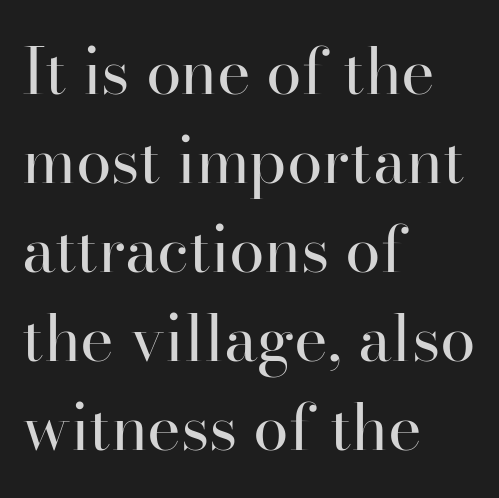
The image shows 64 px regular-weight serif type, upright; set left-aligned, normal line spacing (1.39x), normal letter spacing, not underlined; high stroke contrast and a small x-height.
